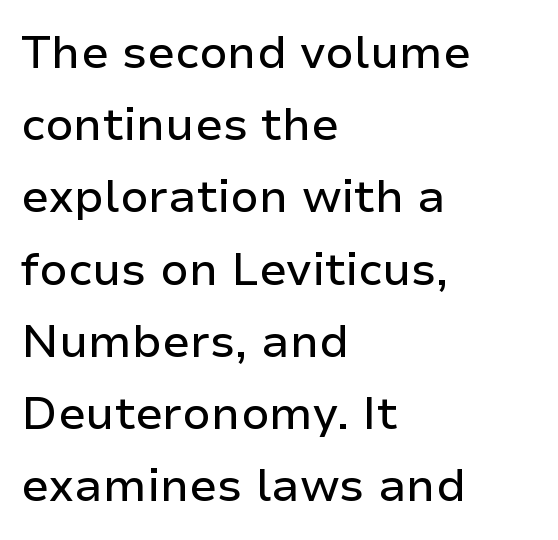
{"serif": "no", "italic": "no", "width": "normal", "stroke_contrast": "low", "x_height": "medium", "monospaced": "no", "underline": "no", "align": "left", "line_spacing": "normal", "line_spacing_ratio": 1.57, "letter_spacing": "normal", "letter_spacing_em": 0.0, "glyph_px": 46}
